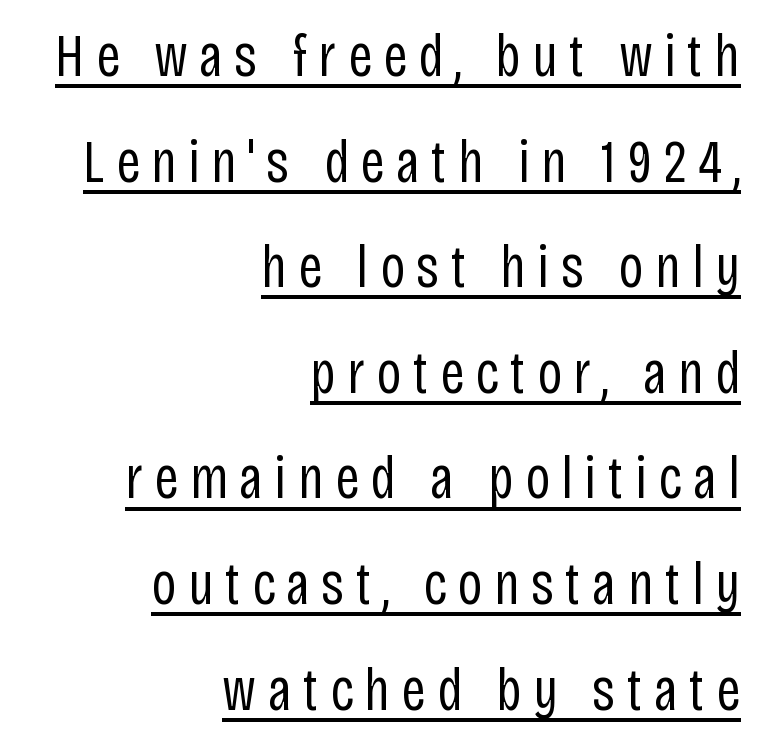
Q: Is the text bold? A: No.
Q: Is the text italic (slanted)? A: No, it is upright.
Q: Is the typeface a serif or a sans-serif typeface? A: Sans-serif.
Q: Is the text underlined? A: Yes.
Q: How is the paragraph aligned? A: Right-aligned.
Q: Width (condensed, normal, or wide)? A: Condensed.
Q: Stroke contrast? A: Low.
Q: x-height? A: Large.
Q: Monospaced? A: No.
